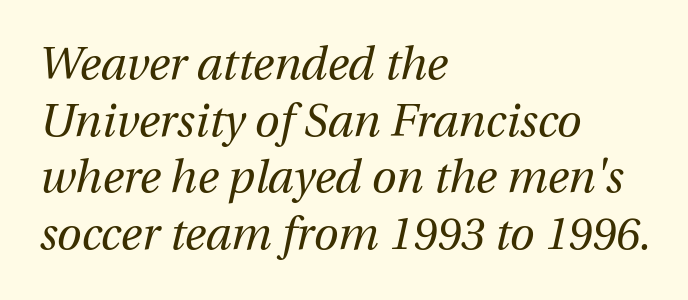
{"italic": "yes", "lean": "right", "slant_degrees": 12, "bold": "no", "weight": "regular", "width": "normal", "stroke_contrast": "medium", "x_height": "medium", "monospaced": "no", "underline": "no", "align": "left", "line_spacing": "normal", "line_spacing_ratio": 1.26, "letter_spacing": "normal", "letter_spacing_em": 0.0, "glyph_px": 45}
